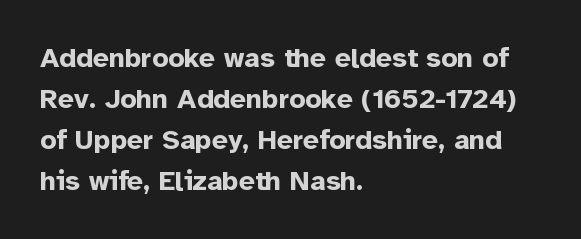
Between one letter and the next there's only the usual sliver of space. Beneath every word, the page is bare. If you drew a line through each stem, it would be perfectly vertical. Heavy-handed strokes throughout: this text is bold. The rendering uses natural spacing where letterforms have individual widths. Vertically, the passage feels balanced, rows spaced as you'd expect.
